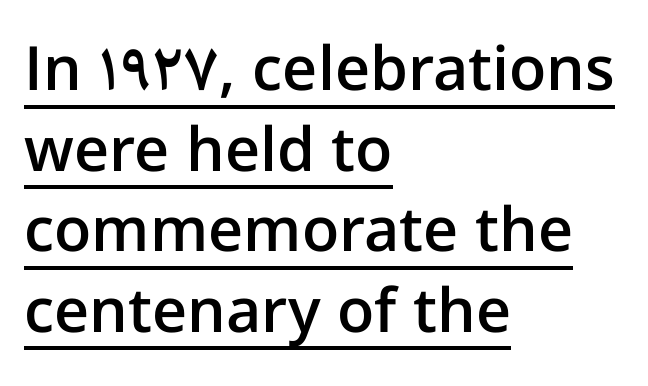
Q: Is the text bold? A: Semi-bold.
Q: Is the text italic (slanted)? A: No, it is upright.
Q: Is the typeface a serif or a sans-serif typeface? A: Sans-serif.
Q: Is the text underlined? A: Yes.
Q: How is the paragraph aligned? A: Left-aligned.
Q: Is the spacing between letters normal or unusually wide? A: Normal.
Q: Is the spacing between lines tight, normal or loose? A: Normal.
Q: Width (condensed, normal, or wide)? A: Normal.
Q: Stroke contrast? A: Low.
Q: x-height? A: Medium.
Q: Monospaced? A: No.
